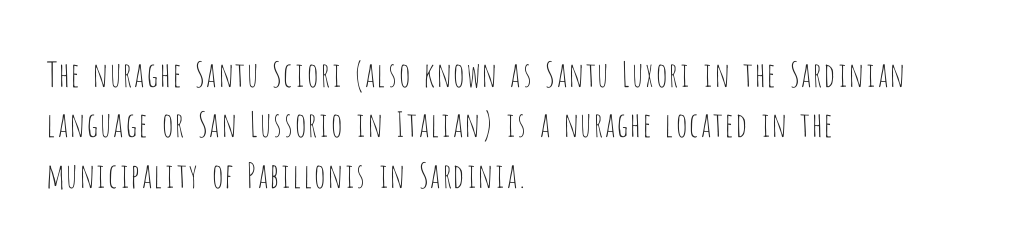
Q: Is the text bold? A: No.
Q: Is the text italic (slanted)? A: No, it is upright.
Q: Is the typeface a serif or a sans-serif typeface? A: Sans-serif.
Q: Is the text underlined? A: No.
Q: How is the paragraph aligned? A: Left-aligned.
Q: Is the spacing between letters normal or unusually wide? A: Normal.
Q: Is the spacing between lines tight, normal or loose? A: Normal.
Q: Width (condensed, normal, or wide)? A: Condensed.
Q: Stroke contrast? A: Low.
Q: x-height? A: Large.
Q: Monospaced? A: No.
